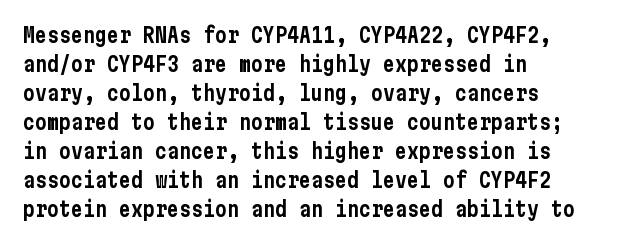
Rows of type keep a routine distance in the vertical direction. Is the block centered? No — it sits flush against the left margin. No italicization has been applied; the sample stays upright. Letters rest on an invisible, unmarked baseline.
